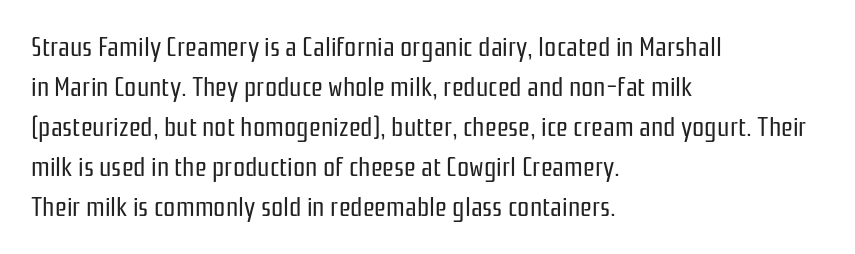
The image shows 27 px text type, upright; set left-aligned, normal line spacing (1.48x), normal letter spacing, not underlined.
